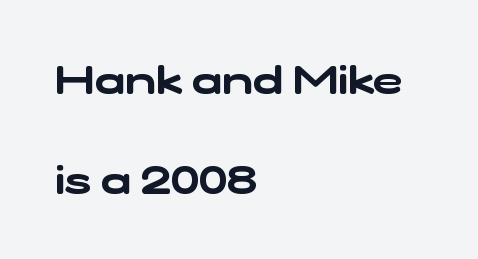
{"serif": "no", "width": "wide", "stroke_contrast": "low", "x_height": "medium", "monospaced": "no", "underline": "no", "align": "left", "line_spacing": "loose", "line_spacing_ratio": 2.5, "letter_spacing": "normal", "letter_spacing_em": 0.0, "glyph_px": 40}
